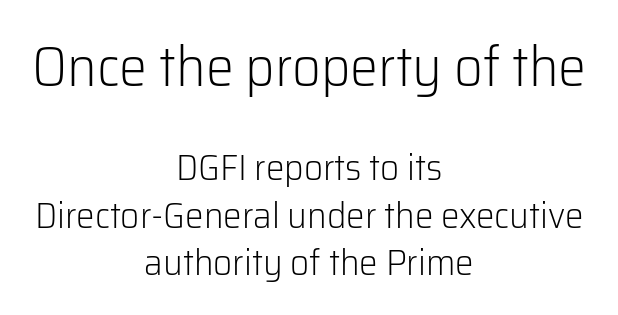
This layout puts the oversized block above and the modest block below. On a weight scale, this lands at 450 or below. Clear beneath every line of the passage. Each word holds together tightly as a unit, with standard inter-letter gaps. Think of a printed novel: that variable character pitch is what you see here. Posture: straight, roman, zero tilt.
